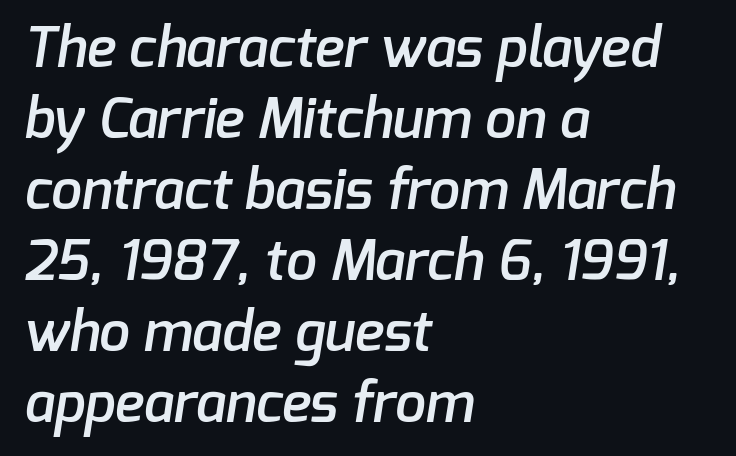
{"serif": "no", "bold": "semi", "weight": "semibold", "width": "normal", "stroke_contrast": "low", "x_height": "medium", "monospaced": "no", "underline": "no", "align": "left", "line_spacing": "normal", "line_spacing_ratio": 1.29, "letter_spacing": "normal", "letter_spacing_em": 0.0, "glyph_px": 55}
